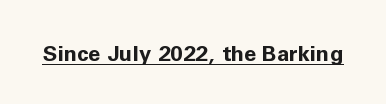
Q: Is the text bold? A: Yes.
Q: Is the text italic (slanted)? A: No, it is upright.
Q: Is the text underlined? A: Yes.
Q: Is the spacing between letters normal or unusually wide? A: Normal.
